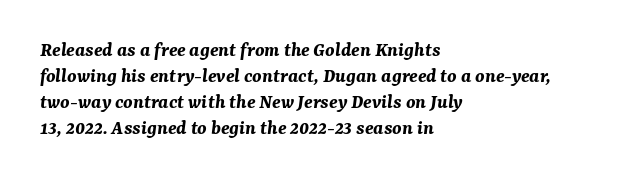
Q: Is the text bold? A: Yes.
Q: Is the text italic (slanted)? A: Yes, it leans right by about 7 degrees.
Q: Is the text underlined? A: No.
Q: How is the paragraph aligned? A: Left-aligned.
Q: Is the spacing between letters normal or unusually wide? A: Normal.
